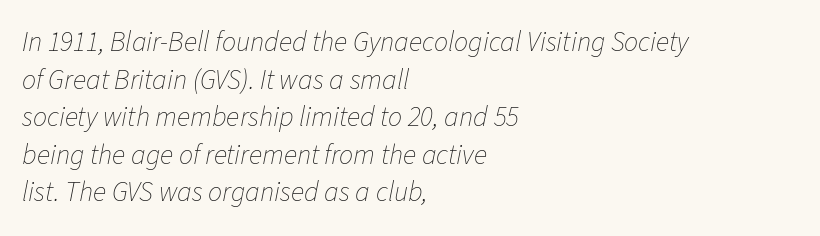
The image shows 28 px thin type, italic (leaning right); set left-aligned, normal line spacing (1.34x), normal letter spacing, not underlined; low stroke contrast and a medium x-height.
